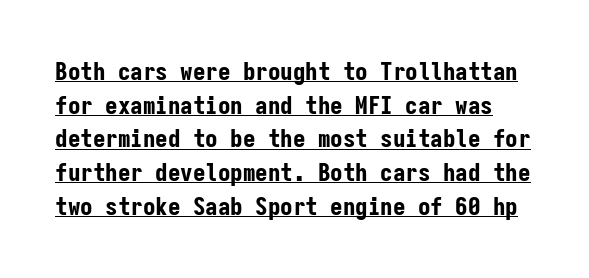
Beneath each row of characters lies a ruled line. The passage shown stacks its lines at a standard gap. Posture: vertical. Heavy-handed strokes throughout: this text is bold. Nobody touched the tracking dial on this one.
